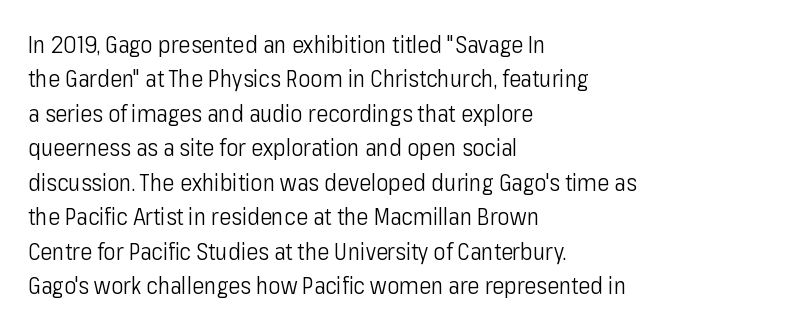
{"italic": "no", "bold": "no", "underline": "no", "align": "left", "line_spacing": "normal", "line_spacing_ratio": 1.5, "letter_spacing": "normal", "letter_spacing_em": 0.0, "glyph_px": 23}
